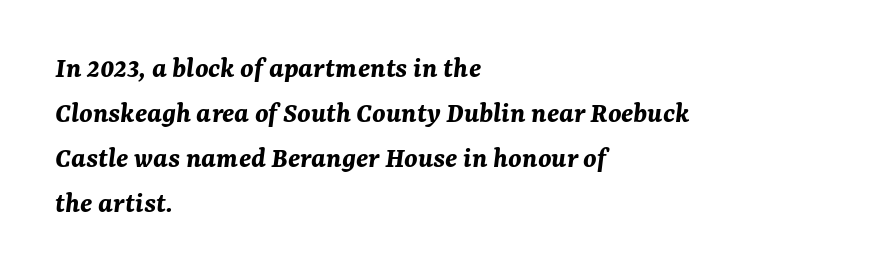
{"italic": "yes", "lean": "right", "slant_degrees": 7, "bold": "yes", "weight": "bold", "width": "normal", "stroke_contrast": "medium", "x_height": "medium", "monospaced": "no", "underline": "no", "align": "left", "line_spacing": "normal", "line_spacing_ratio": 1.5, "letter_spacing": "normal", "letter_spacing_em": 0.0, "glyph_px": 30}
